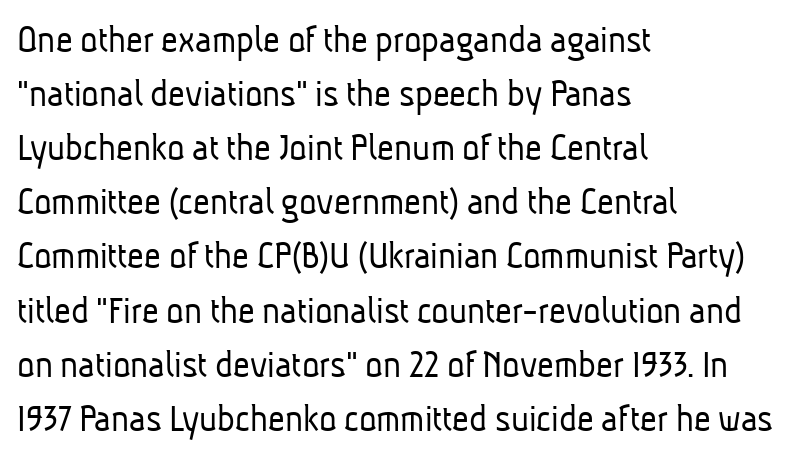
The image shows 41 px light, condensed sans-serif type; set left-aligned, normal line spacing (1.32x), normal letter spacing, not underlined; low stroke contrast and a medium x-height.
